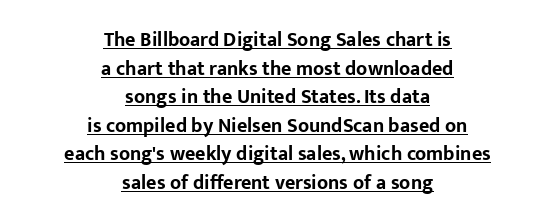
{"italic": "no", "bold": "yes", "underline": "yes", "align": "center", "line_spacing": "normal", "line_spacing_ratio": 1.43, "letter_spacing": "normal", "letter_spacing_em": 0.0, "glyph_px": 20}
